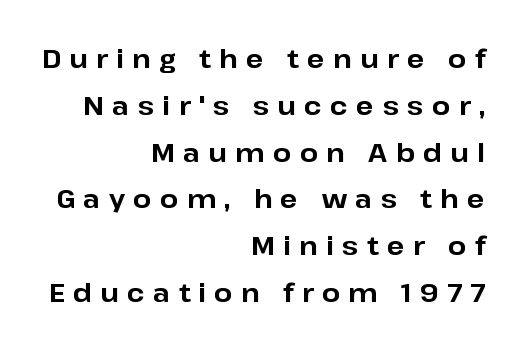
The image shows 26 px bold type, upright; set right-aligned, line spacing 1.8x, unusually wide letter spacing (+0.32 em), not underlined.
